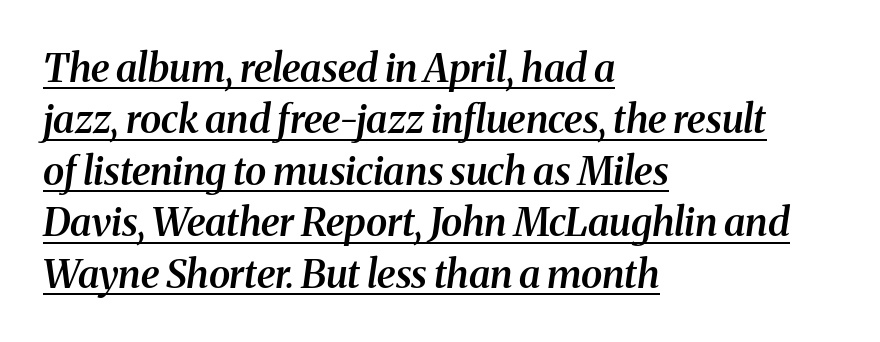
The image shows 39 px semibold serif type, italic (leaning right); set left-aligned, normal line spacing (1.32x), normal letter spacing, underlined; medium stroke contrast and a medium x-height.
